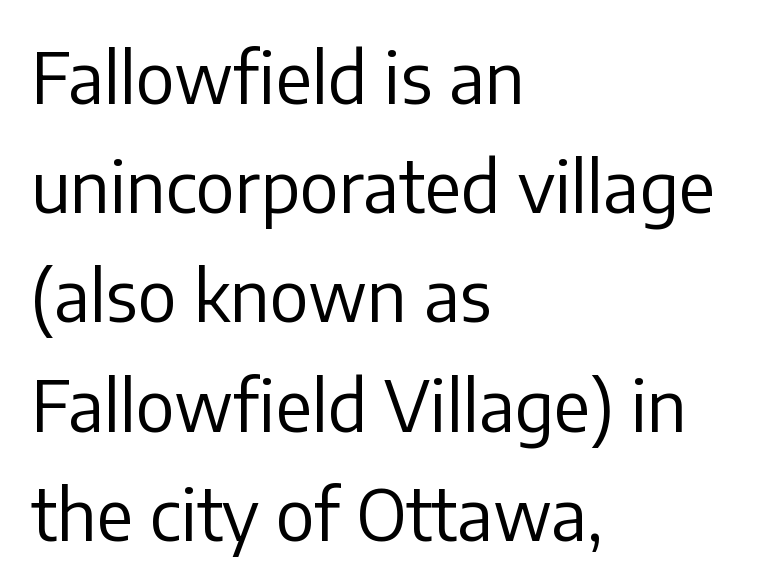
Q: Is the text bold? A: No.
Q: Is the text italic (slanted)? A: No, it is upright.
Q: Is the typeface a serif or a sans-serif typeface? A: Sans-serif.
Q: Is the text underlined? A: No.
Q: How is the paragraph aligned? A: Left-aligned.
Q: Is the spacing between letters normal or unusually wide? A: Normal.
Q: Is the spacing between lines tight, normal or loose? A: Normal.
Q: Width (condensed, normal, or wide)? A: Normal.
Q: Stroke contrast? A: Low.
Q: x-height? A: Medium.
Q: Monospaced? A: No.
